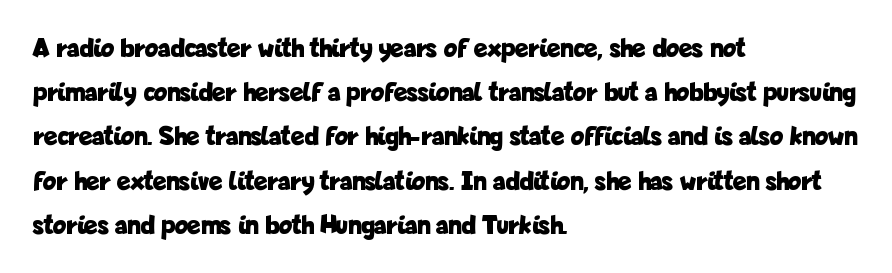
The image shows 28 px bold, condensed sans-serif type, upright; set left-aligned, normal line spacing (1.58x), normal letter spacing, not underlined; low stroke contrast and a medium x-height.
